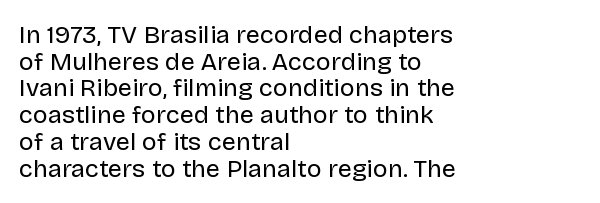
{"italic": "no", "bold": "no", "underline": "no", "align": "left", "line_spacing": "tight", "line_spacing_ratio": 1.07, "letter_spacing": "normal", "letter_spacing_em": 0.0, "glyph_px": 25}
